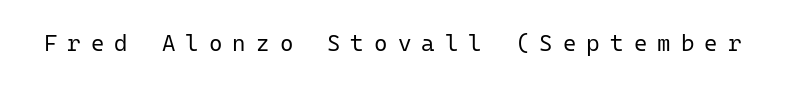
The image shows 23 px text type, upright; set unusually wide letter spacing (+0.44 em), not underlined.
